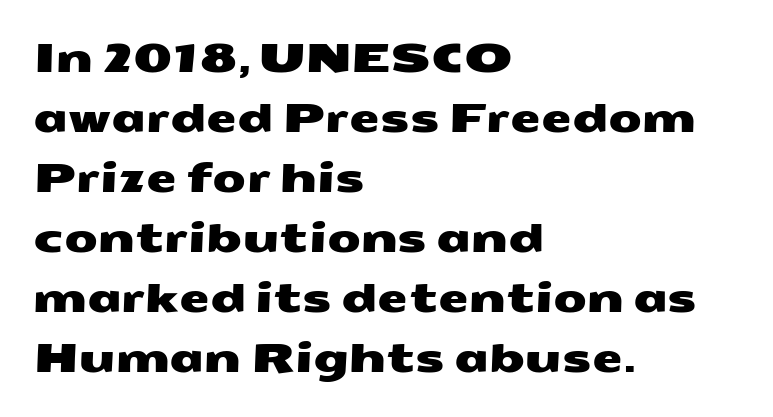
No word sits above an underline. Summary of vertical rhythm: regular, with standard interline spacing. Horizontally, the lines are justified to the leading edge only. The type family on display is of the sans-serif kind. Tracking value appears to be zero — textbook default spacing.
